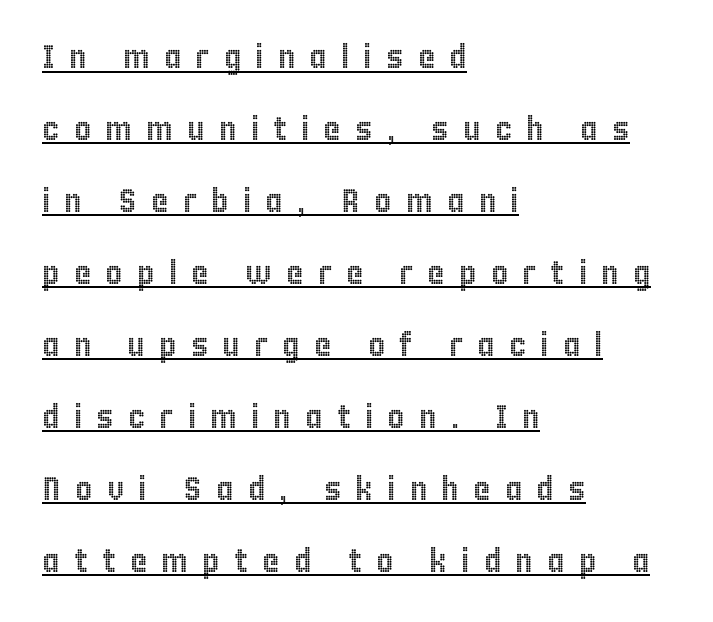
{"italic": "no", "width": "condensed", "x_height": "large", "monospaced": "no", "underline": "yes", "align": "left", "line_spacing": "loose", "line_spacing_ratio": 2.18, "letter_spacing": "wide", "letter_spacing_em": 0.43, "glyph_px": 33}
